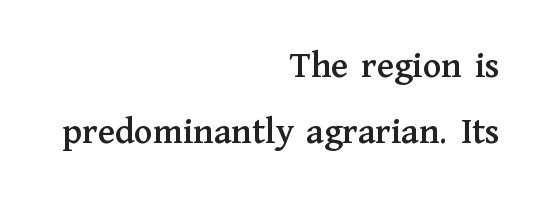
The image shows 38 px serif type, upright; set right-aligned, line spacing 1.74x, normal letter spacing, not underlined; medium stroke contrast and a medium x-height.
